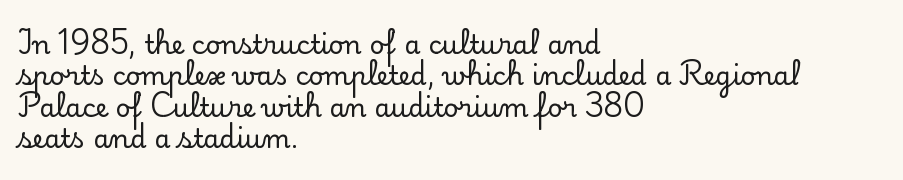
Q: Is the text italic (slanted)? A: No, it is upright.
Q: Is the text underlined? A: No.
Q: How is the paragraph aligned? A: Left-aligned.
Q: Is the spacing between letters normal or unusually wide? A: Normal.
